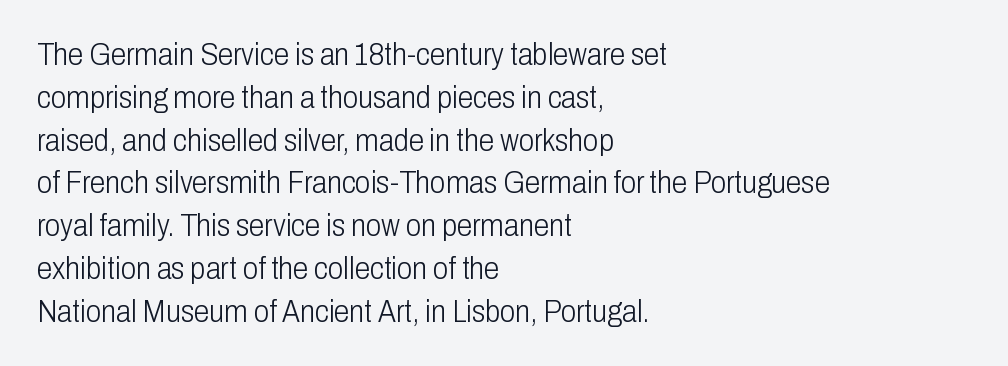
{"serif": "no", "italic": "no", "bold": "no", "weight": "light", "width": "condensed", "stroke_contrast": "low", "x_height": "medium", "monospaced": "no", "underline": "no", "align": "left", "line_spacing": "normal", "line_spacing_ratio": 1.38, "letter_spacing": "normal", "letter_spacing_em": 0.0, "glyph_px": 31}
